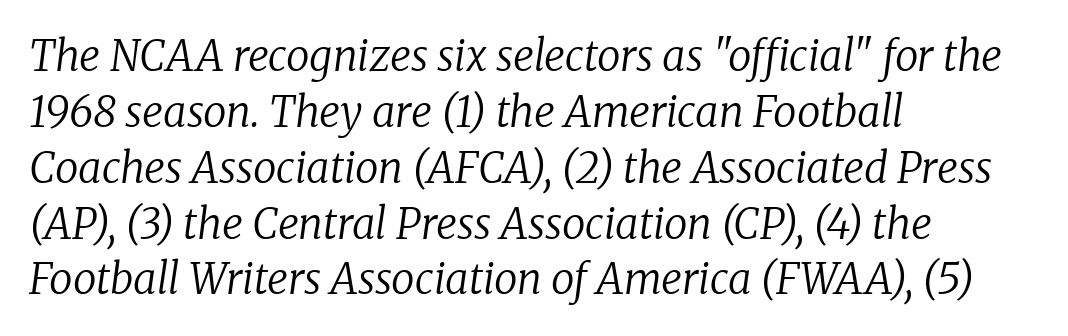
{"serif": "yes", "italic": "yes", "lean": "right", "slant_degrees": 8, "bold": "no", "weight": "regular", "width": "normal", "stroke_contrast": "low", "x_height": "medium", "monospaced": "no", "underline": "no", "align": "left", "line_spacing": "normal", "line_spacing_ratio": 1.33, "letter_spacing": "normal", "letter_spacing_em": 0.0, "glyph_px": 42}
